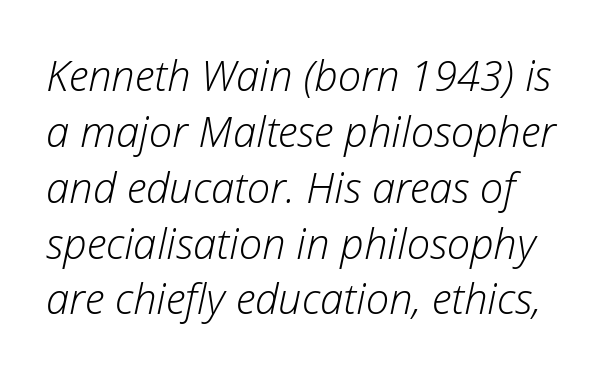
The image shows 42 px light type, italic (leaning right); set left-aligned, normal line spacing (1.33x), normal letter spacing, not underlined; low stroke contrast and a medium x-height.
